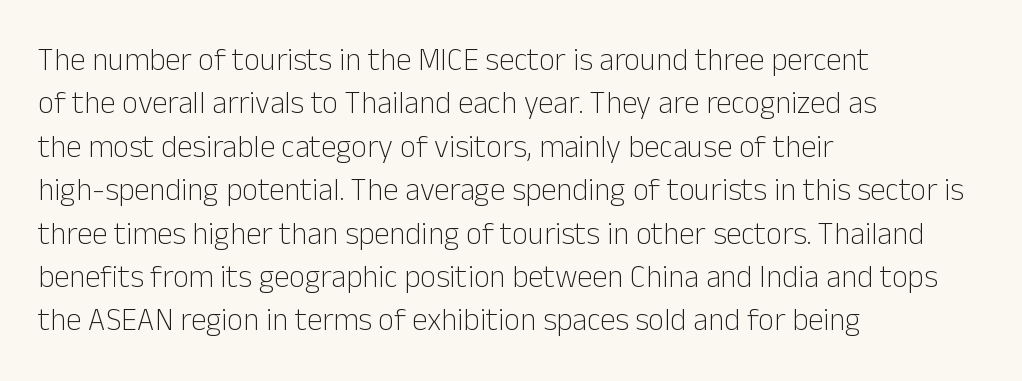
{"serif": "no", "italic": "no", "bold": "no", "weight": "light", "width": "normal", "stroke_contrast": "low", "x_height": "medium", "monospaced": "no", "underline": "no", "align": "left", "line_spacing": "normal", "line_spacing_ratio": 1.4, "letter_spacing": "normal", "letter_spacing_em": 0.0, "glyph_px": 31}
